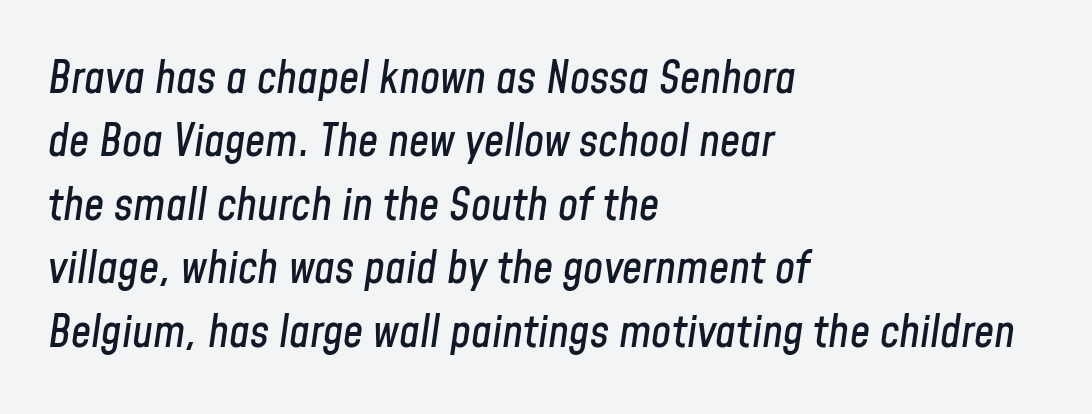
{"italic": "yes", "lean": "right", "slant_degrees": 8, "width": "condensed", "stroke_contrast": "low", "x_height": "medium", "monospaced": "no", "underline": "no", "align": "left", "line_spacing": "normal", "line_spacing_ratio": 1.41, "letter_spacing": "normal", "letter_spacing_em": 0.0, "glyph_px": 45}
